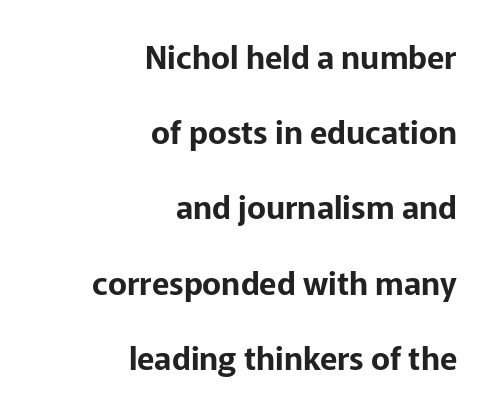
The image shows 32 px sans-serif type, upright; set right-aligned, loose line spacing (2.35x), normal letter spacing, not underlined; low stroke contrast and a medium x-height.
